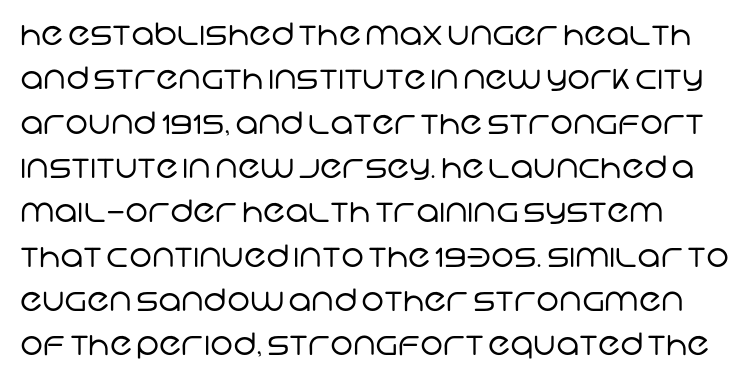
Q: Is the text bold? A: No.
Q: Is the typeface a serif or a sans-serif typeface? A: Sans-serif.
Q: Is the text underlined? A: No.
Q: Is the spacing between letters normal or unusually wide? A: Normal.
Q: Is the spacing between lines tight, normal or loose? A: Normal.
Q: Width (condensed, normal, or wide)? A: Normal.
Q: Stroke contrast? A: Low.
Q: x-height? A: Large.
Q: Monospaced? A: No.
